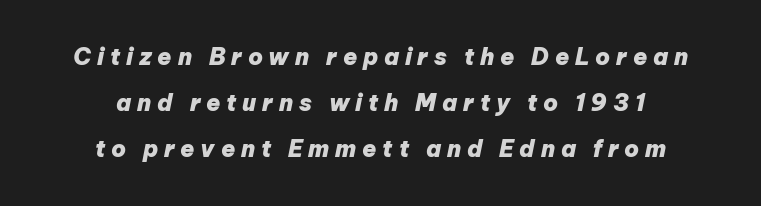
Q: Is the text bold? A: Yes.
Q: Is the text italic (slanted)? A: Yes, it leans right by about 12 degrees.
Q: Is the text underlined? A: No.
Q: How is the paragraph aligned? A: Centered.
Q: Is the spacing between letters normal or unusually wide? A: Unusually wide.
Q: Is the spacing between lines tight, normal or loose? A: Loose.
